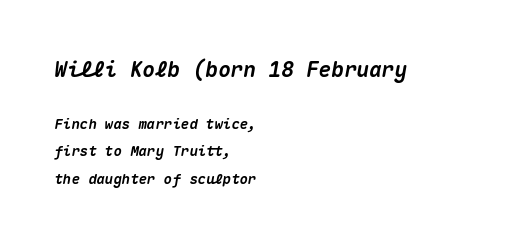
Q: Is the text bold? A: Yes.
Q: Is the text italic (slanted)? A: Yes, it leans right by about 10 degrees.
Q: Is the text underlined? A: No.
Q: How is the paragraph aligned? A: Left-aligned.
Q: Is the spacing between letters normal or unusually wide? A: Normal.
Q: Is the spacing between lines tight, normal or loose? A: Loose.
Q: Which block of text is set in a larger size, the first (top) or the second (bottom)? A: The first (top) one.
